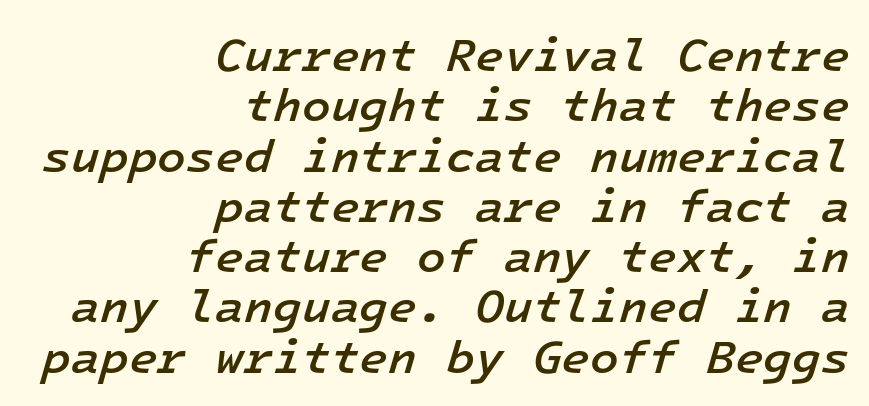
The image shows 47 px semibold type, italic (leaning right), monospaced; set right-aligned, tight line spacing (1.07x), normal letter spacing, not underlined; low stroke contrast and a medium x-height.
